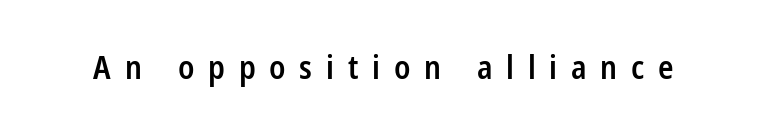
Q: Is the text bold? A: Semi-bold.
Q: Is the text italic (slanted)? A: No, it is upright.
Q: Is the typeface a serif or a sans-serif typeface? A: Sans-serif.
Q: Is the text underlined? A: No.
Q: Is the spacing between letters normal or unusually wide? A: Unusually wide.
Q: Width (condensed, normal, or wide)? A: Condensed.
Q: Stroke contrast? A: Low.
Q: x-height? A: Medium.
Q: Monospaced? A: No.
